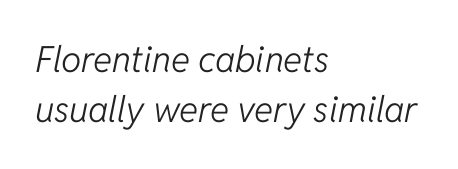
{"italic": "yes", "lean": "right", "slant_degrees": 11, "bold": "no", "weight": "light", "width": "normal", "stroke_contrast": "low", "x_height": "medium", "monospaced": "no", "underline": "no", "align": "left", "line_spacing": "normal", "line_spacing_ratio": 1.39, "letter_spacing": "normal", "letter_spacing_em": 0.0, "glyph_px": 36}
